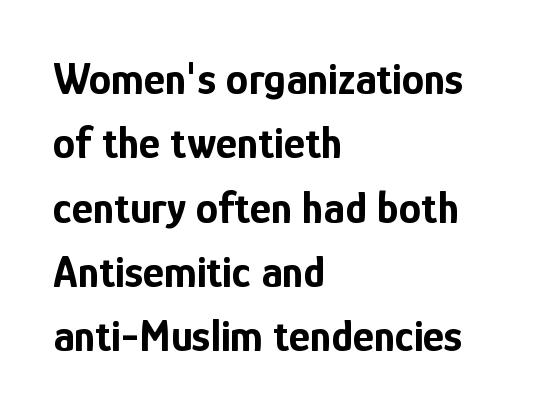
Q: Is the text bold? A: Yes.
Q: Is the text italic (slanted)? A: No, it is upright.
Q: Is the typeface a serif or a sans-serif typeface? A: Sans-serif.
Q: Is the text underlined? A: No.
Q: How is the paragraph aligned? A: Left-aligned.
Q: Is the spacing between letters normal or unusually wide? A: Normal.
Q: Is the spacing between lines tight, normal or loose? A: Normal.
Q: Width (condensed, normal, or wide)? A: Condensed.
Q: Stroke contrast? A: Low.
Q: x-height? A: Medium.
Q: Monospaced? A: No.
